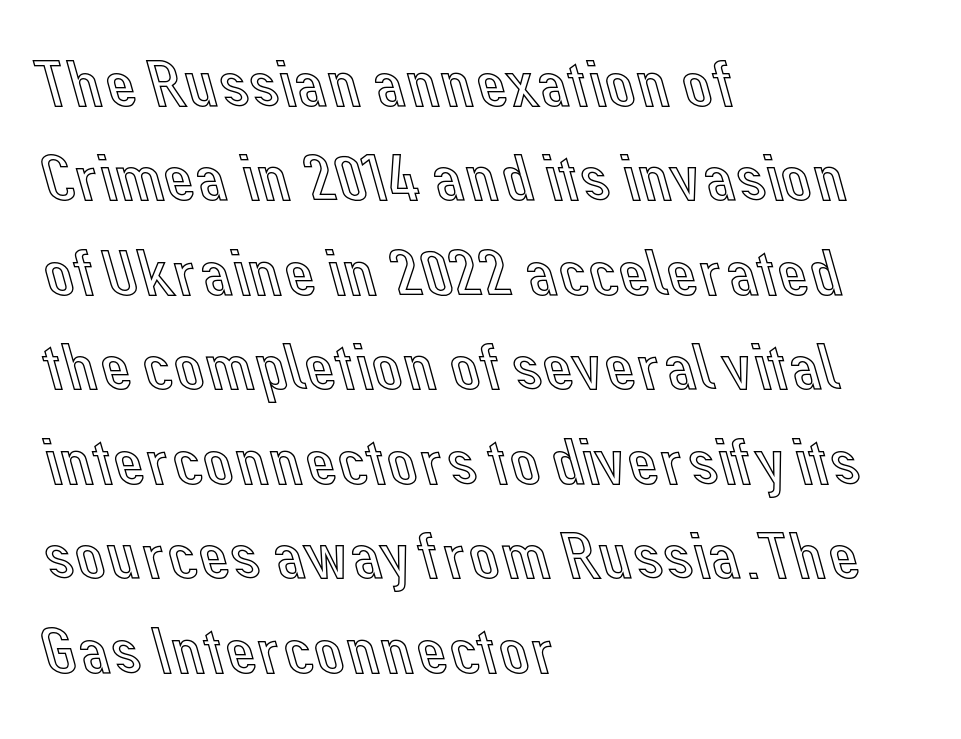
The image shows 67 px text type; set left-aligned, normal line spacing (1.41x), normal letter spacing, not underlined; a medium x-height.
